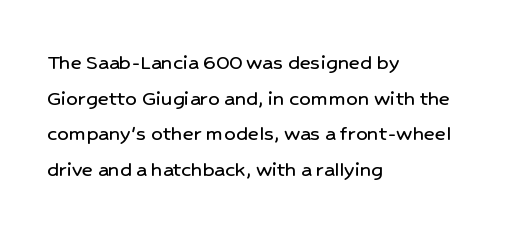
Q: Is the text italic (slanted)? A: No, it is upright.
Q: Is the text underlined? A: No.
Q: How is the paragraph aligned? A: Left-aligned.
Q: Is the spacing between letters normal or unusually wide? A: Normal.
Q: Is the spacing between lines tight, normal or loose? A: Normal.
